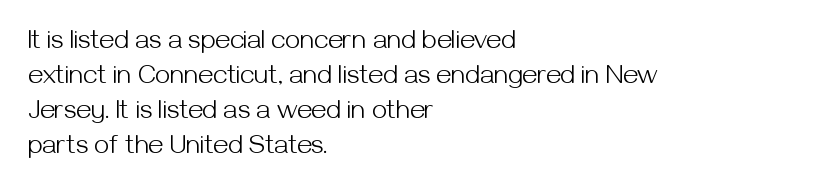
{"italic": "no", "bold": "no", "underline": "no", "align": "left", "line_spacing": "normal", "line_spacing_ratio": 1.3, "letter_spacing": "normal", "letter_spacing_em": 0.0, "glyph_px": 27}
